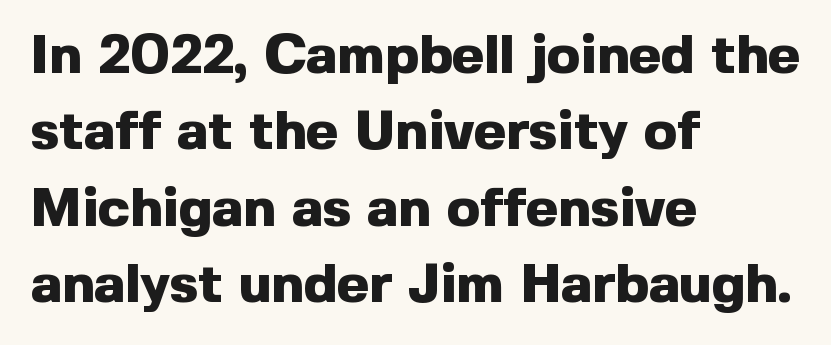
The image shows 55 px heavy sans-serif type, upright; set left-aligned, normal line spacing (1.39x), normal letter spacing, not underlined; a medium x-height.
